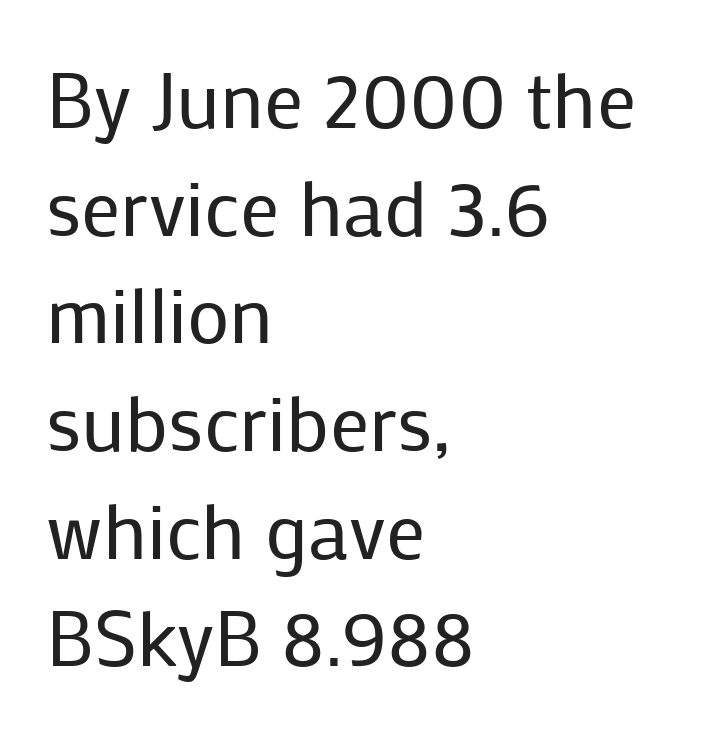
You could not count columns in this text — the font is proportionally spaced. This sample uses an upright cut, with every glyph sitting square on the baseline. Check the space under the baseline: it is left empty. All the whitespace from short lines collects on the right. Characters follow at the spacing the type designer built in.
